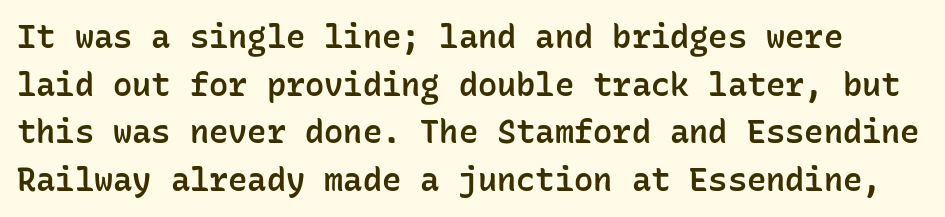
{"serif": "no", "italic": "no", "bold": "semi", "weight": "semibold", "width": "normal", "stroke_contrast": "low", "x_height": "medium", "monospaced": "yes", "underline": "no", "line_spacing": "normal", "line_spacing_ratio": 1.49, "letter_spacing": "normal", "letter_spacing_em": 0.0, "glyph_px": 32}
